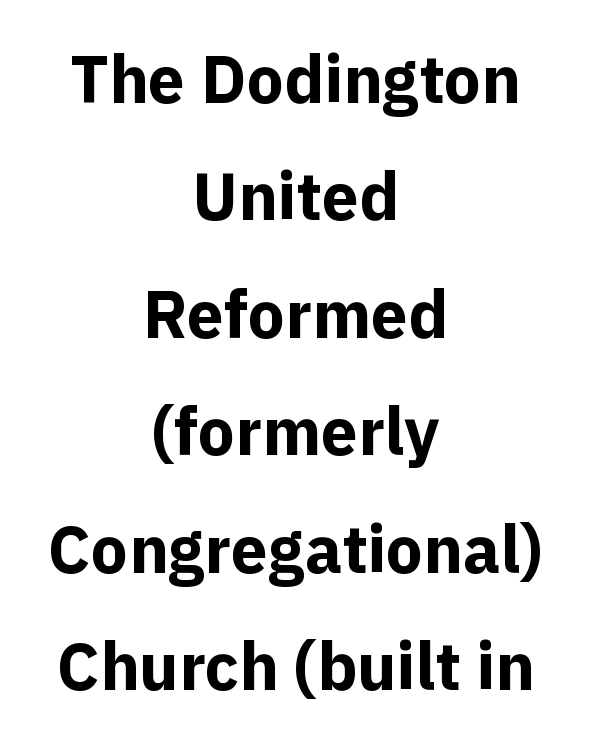
{"serif": "no", "italic": "no", "bold": "yes", "weight": "bold", "width": "normal", "x_height": "medium", "monospaced": "no", "underline": "no", "align": "center", "line_spacing_ratio": 1.78, "letter_spacing": "normal", "letter_spacing_em": 0.0, "glyph_px": 66}
